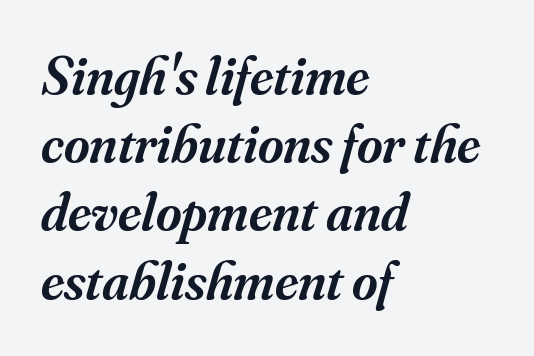
{"serif": "yes", "italic": "yes", "lean": "right", "slant_degrees": 16, "bold": "semi", "weight": "semibold", "width": "normal", "stroke_contrast": "medium", "x_height": "small", "monospaced": "no", "underline": "no", "align": "left", "line_spacing_ratio": 1.24, "letter_spacing": "normal", "letter_spacing_em": 0.0, "glyph_px": 55}
